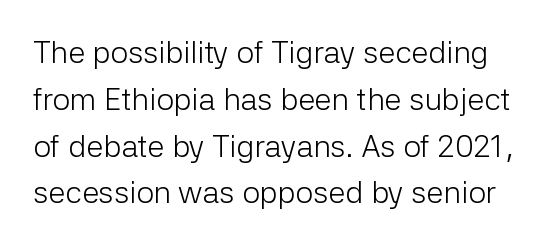
The image shows 31 px light sans-serif type, upright; set normal line spacing (1.51x), normal letter spacing, not underlined; low stroke contrast and a medium x-height.
